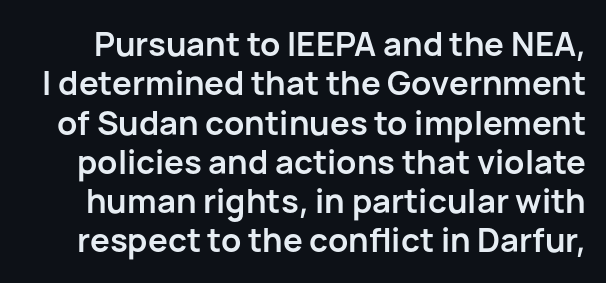
Type without underlining. You can tell it's not italic because the verticals are truly vertical. Each glyph is drawn with heavy, bold strokes. This sample has the flowing, uneven cadence of proportional lettering.
